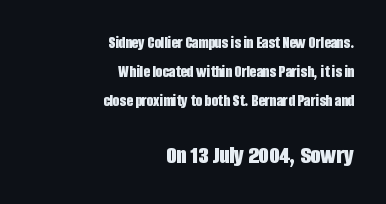
Is the type bold? Yes — the strokes are clearly thick and heavy. Type without underlining. Between one letter and the next there's only the usual sliver of space. This sample uses an upright cut, with every glyph sitting square on the baseline. A typesetter would call this leading conventional body-copy spacing. A student would notice the bottom passage is typeset larger than what precedes it.
